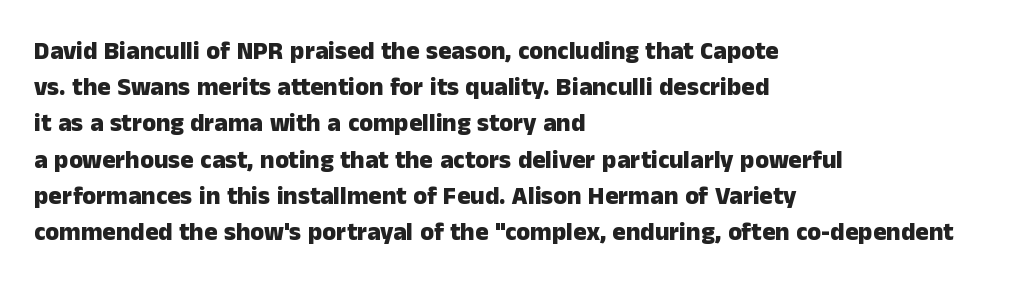
Q: Is the text bold? A: Yes.
Q: Is the text italic (slanted)? A: No, it is upright.
Q: Is the text underlined? A: No.
Q: How is the paragraph aligned? A: Left-aligned.
Q: Is the spacing between letters normal or unusually wide? A: Normal.
Q: Is the spacing between lines tight, normal or loose? A: Normal.
